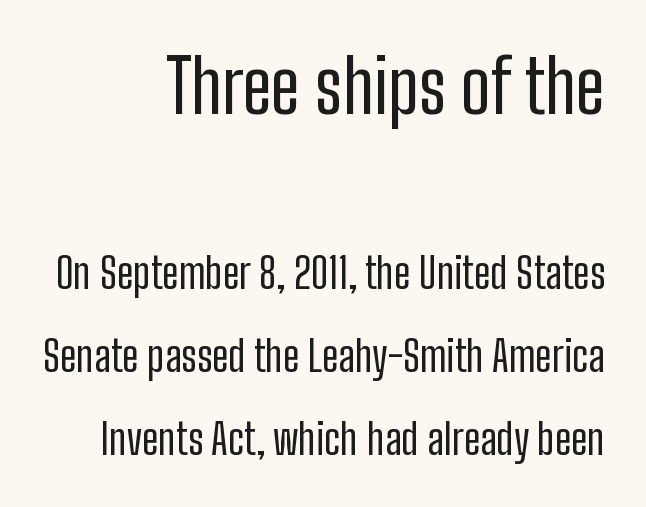
Q: Is the text bold? A: No.
Q: Is the text italic (slanted)? A: No, it is upright.
Q: Is the typeface a serif or a sans-serif typeface? A: Sans-serif.
Q: Is the text underlined? A: No.
Q: How is the paragraph aligned? A: Right-aligned.
Q: Is the spacing between letters normal or unusually wide? A: Normal.
Q: Is the spacing between lines tight, normal or loose? A: Loose.
Q: Which block of text is set in a larger size, the first (top) or the second (bottom)? A: The first (top) one.
Q: Width (condensed, normal, or wide)? A: Condensed.
Q: Stroke contrast? A: Low.
Q: x-height? A: Medium.
Q: Monospaced? A: No.
